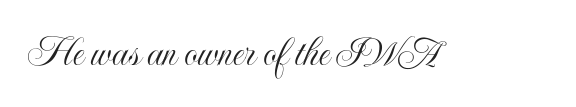
Q: Is the text italic (slanted)? A: Yes.
Q: Is the text underlined? A: No.
Q: Is the spacing between letters normal or unusually wide? A: Normal.
Q: Width (condensed, normal, or wide)? A: Condensed.
Q: x-height? A: Small.
Q: Monospaced? A: No.
